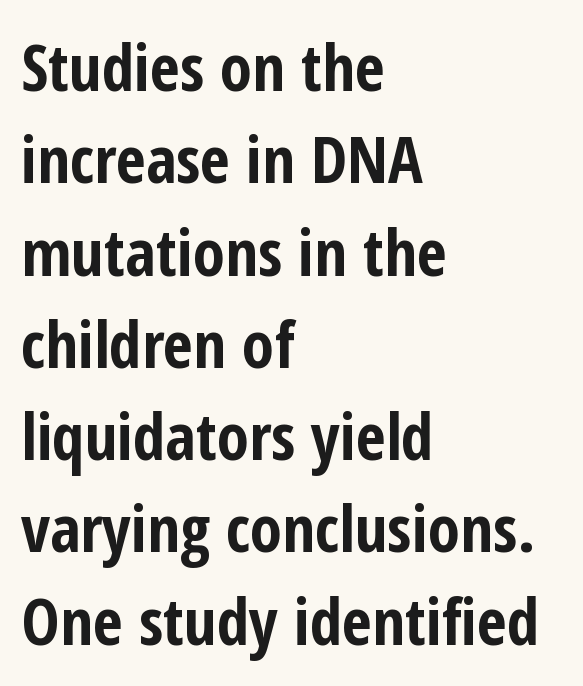
The image shows 65 px bold, condensed sans-serif type, upright; set left-aligned, normal line spacing (1.42x), normal letter spacing, not underlined; low stroke contrast and a medium x-height.
